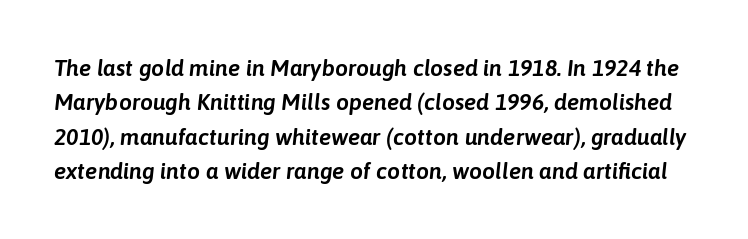
The image shows 23 px text type, italic (leaning right); set normal line spacing (1.5x), normal letter spacing, not underlined.
